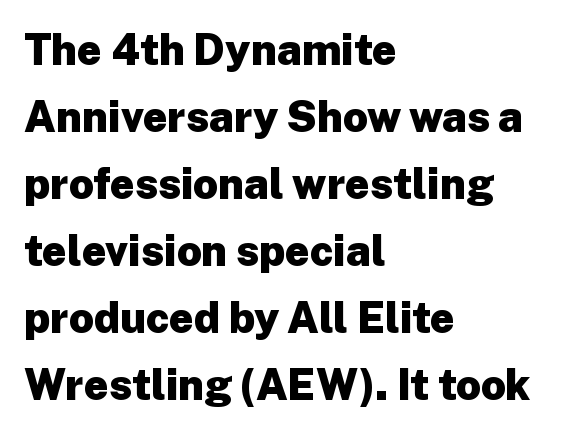
The string is rendered with underlining switched off. Serif or sans? Sans — the stroke terminals are bare. As a designer I'd log this as weight 700, bold. The font's upright variant was chosen for this text. The passage shown is typed in a proportional face where columns would drift.
